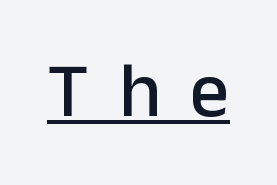
The image shows 78 px sans-serif type, upright; set unusually wide letter spacing (+0.38 em), underlined; low stroke contrast and a medium x-height.
